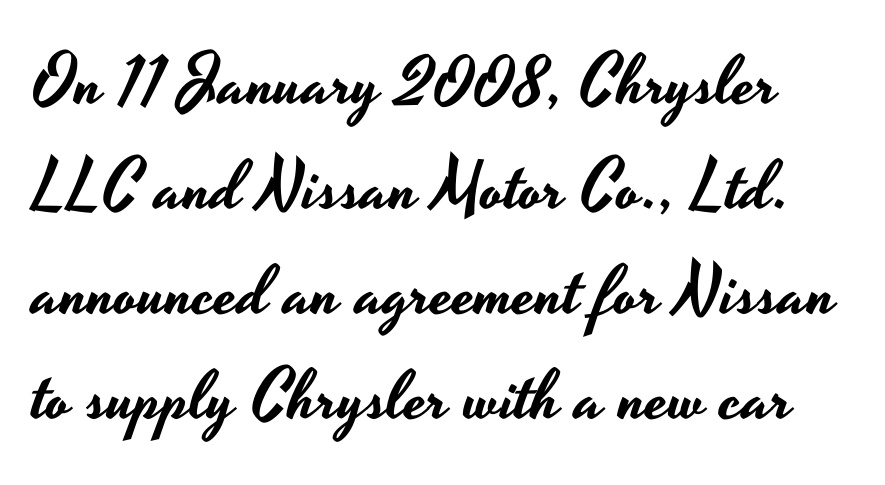
Q: Is the text italic (slanted)? A: Yes.
Q: Is the typeface a serif or a sans-serif typeface? A: Sans-serif.
Q: Is the text underlined? A: No.
Q: Is the spacing between letters normal or unusually wide? A: Normal.
Q: Is the spacing between lines tight, normal or loose? A: Normal.
Q: Width (condensed, normal, or wide)? A: Wide.
Q: Stroke contrast? A: Low.
Q: x-height? A: Small.
Q: Monospaced? A: No.
